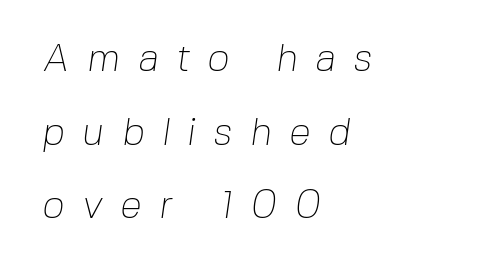
The image shows 39 px thin sans-serif type; set left-aligned, line spacing 1.89x, unusually wide letter spacing (+0.45 em), not underlined; low stroke contrast and a medium x-height.
